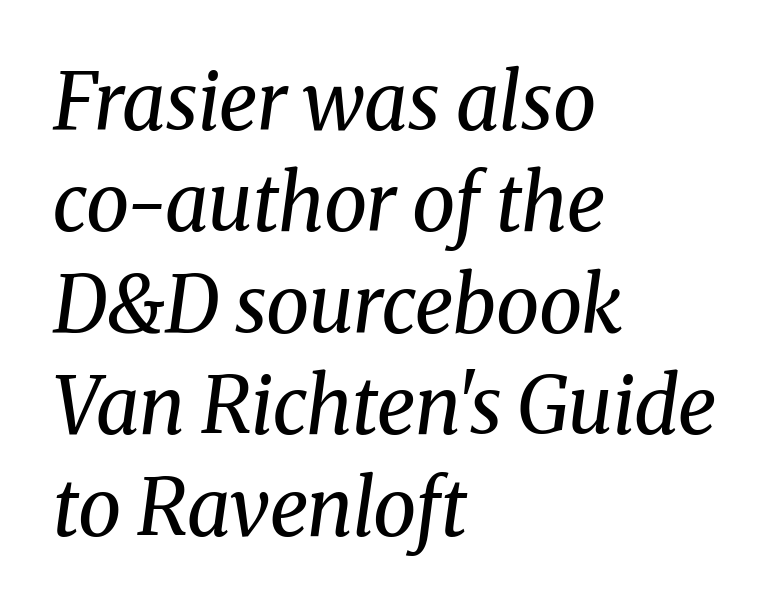
A serif font was chosen for this passage. Heaviness? Minimal to ordinary, like unemphasized prose. Clear beneath every line of the passage. This sample uses an oblique cut, with every glyph tilted off the vertical.
